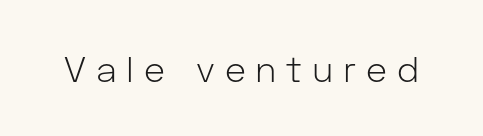
The image shows 36 px light sans-serif type, upright; set unusually wide letter spacing (+0.27 em), not underlined; low stroke contrast and a medium x-height.
